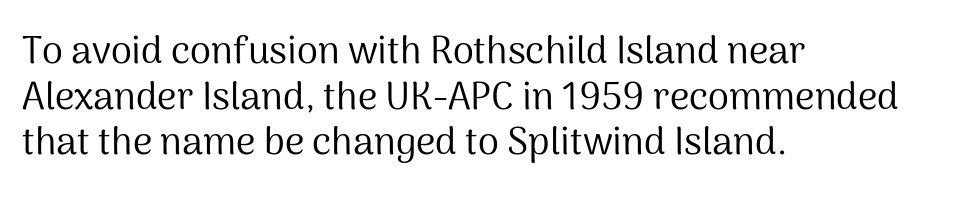
Q: Is the text bold? A: No.
Q: Is the text italic (slanted)? A: No, it is upright.
Q: Is the typeface a serif or a sans-serif typeface? A: Sans-serif.
Q: Is the text underlined? A: No.
Q: How is the paragraph aligned? A: Left-aligned.
Q: Is the spacing between letters normal or unusually wide? A: Normal.
Q: Width (condensed, normal, or wide)? A: Normal.
Q: Stroke contrast? A: Medium.
Q: x-height? A: Medium.
Q: Monospaced? A: No.
